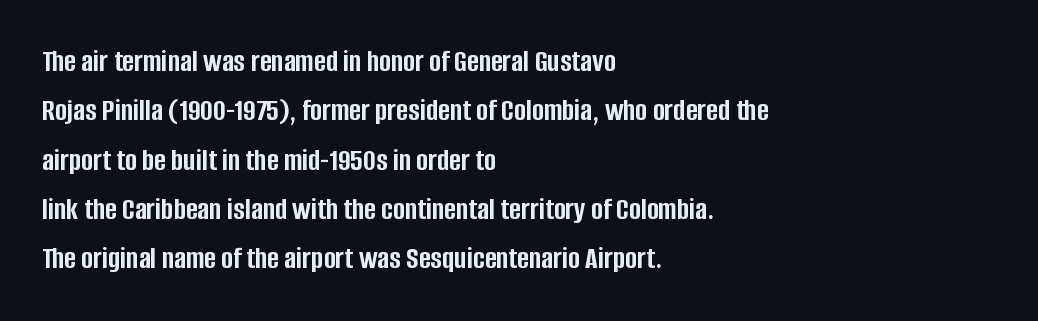
The letters stand straight up with perfectly vertical stems. Grotesque or geometric, the face here clearly has no serifs. Layout note: lines flush left. Honestly, there is no underline to notice here at all.
